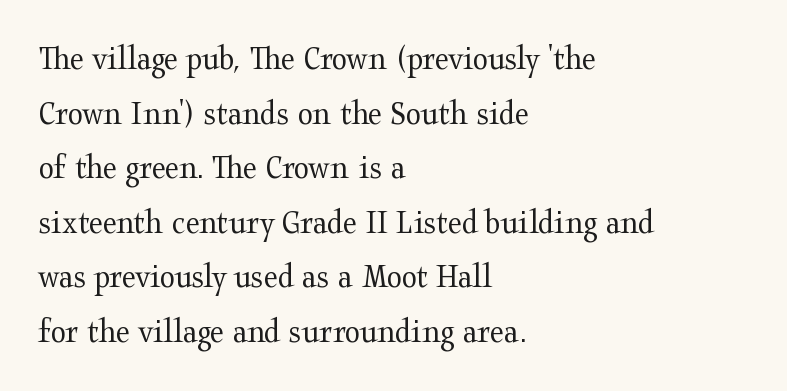
The area under the type is left untouched. Do the characters align in a grid? No, the font is proportional. Every character sits straight up, as roman type does. Leftover space on each line is placed entirely after the last word.
